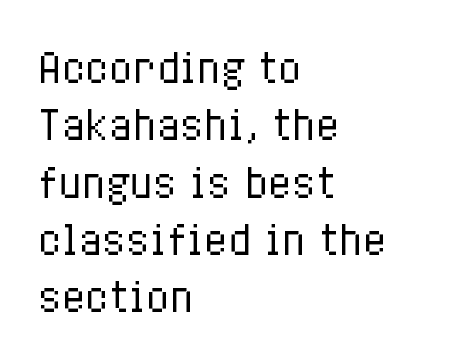
Q: Is the text bold? A: No.
Q: Is the text italic (slanted)? A: No, it is upright.
Q: Is the text underlined? A: No.
Q: How is the paragraph aligned? A: Left-aligned.
Q: Is the spacing between letters normal or unusually wide? A: Normal.
Q: Is the spacing between lines tight, normal or loose? A: Normal.
Q: Width (condensed, normal, or wide)? A: Condensed.
Q: Stroke contrast? A: Low.
Q: x-height? A: Medium.
Q: Monospaced? A: No.
